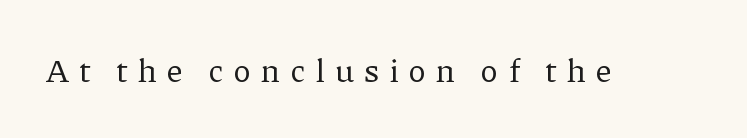
Stems here are at most as thick as an everyday book face. Letterform terminals end in serifs throughout the passage. Varying glyph widths throughout — classic text-font behaviour. Type without underlining. Caption: expanded tracking, letters set apart. Italic? Not at all — the glyphs are vertical.
